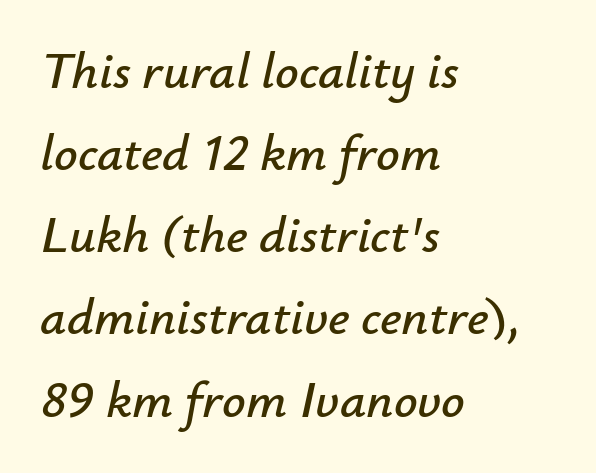
{"italic": "yes", "lean": "right", "slant_degrees": 12, "width": "normal", "stroke_contrast": "low", "x_height": "small", "monospaced": "no", "underline": "no", "align": "left", "line_spacing": "normal", "line_spacing_ratio": 1.58, "letter_spacing": "normal", "letter_spacing_em": 0.0, "glyph_px": 52}
